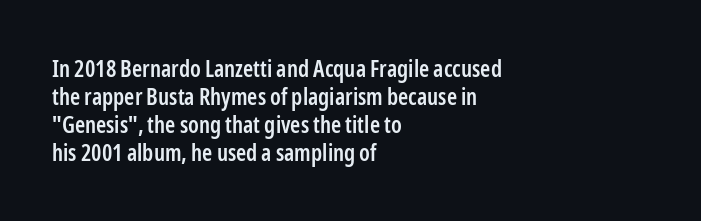
{"italic": "no", "bold": "semi", "underline": "no", "align": "left", "line_spacing_ratio": 1.22, "letter_spacing": "normal", "letter_spacing_em": 0.0, "glyph_px": 23}
